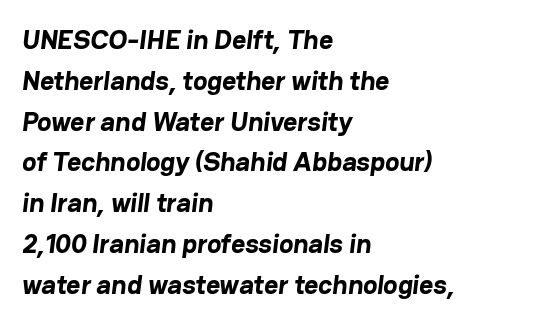
If you drew a ruler down the left edge, every line would touch it. Tracking value appears to be zero — textbook default spacing. In terms of weight, the rendering is a true, heavy bold. Horizontal bands of white between lines are of average thickness.
